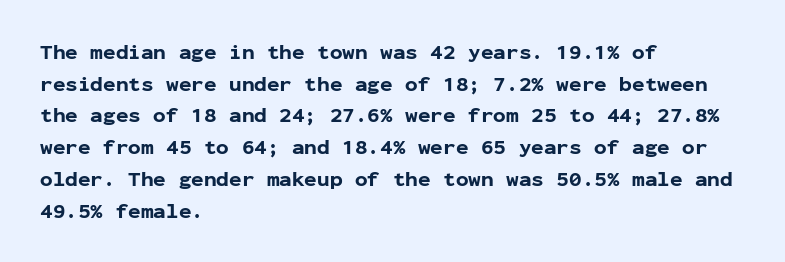
The image shows 21 px bold type, upright; set left-aligned, normal line spacing (1.51x), normal letter spacing, not underlined.
